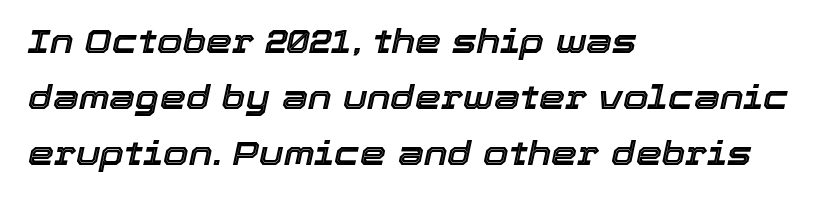
{"italic": "yes", "lean": "right", "slant_degrees": 12, "width": "normal", "x_height": "medium", "monospaced": "no", "underline": "no", "align": "left", "line_spacing": "normal", "line_spacing_ratio": 1.7, "letter_spacing": "normal", "letter_spacing_em": 0.0, "glyph_px": 33}
